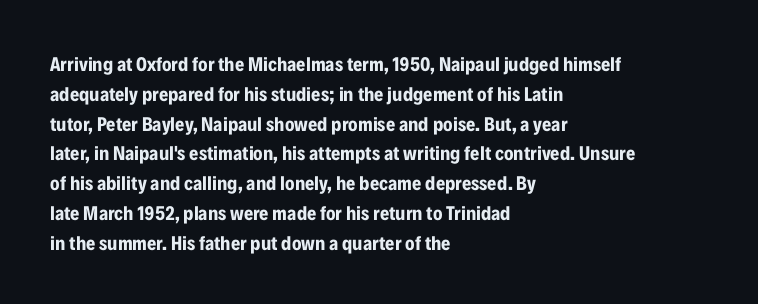
The image shows 20 px bold type, upright; set left-aligned, normal line spacing (1.49x), normal letter spacing, not underlined.
